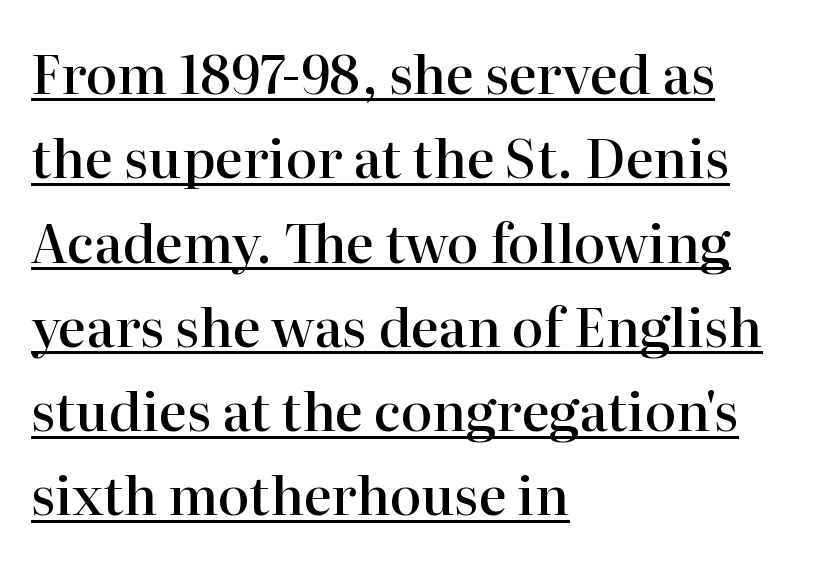
This sample is left-justified, so line endings fall wherever the words run out. The strokes are fattened partway — semibold, not bold. Notice how descenders clear the ascenders below comfortably — that's standard leading. The face used here is proportionally spaced, like ordinary book or web type. Tall strokes in this sample are plumb rather than angled. The type is set solid horizontally, with unmodified tracking.
